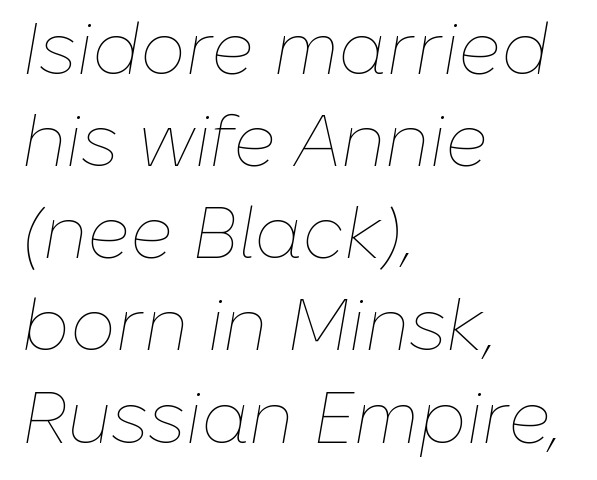
The image shows 72 px thin type, italic (leaning right); set left-aligned, normal line spacing (1.28x), normal letter spacing, not underlined; low stroke contrast and a medium x-height.
